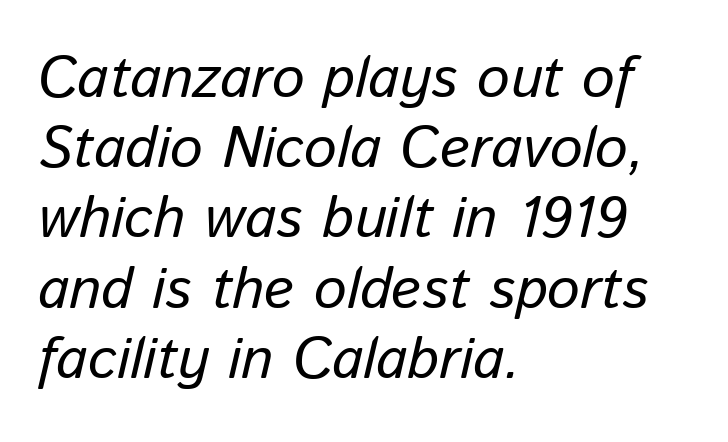
Bare-footed words on every line. Do the characters align in a grid? No, the font is proportional. A classic flush-left, rag-right setting is used for this passage. Stroke thickness stays within the range of a standard reading face or lighter.
